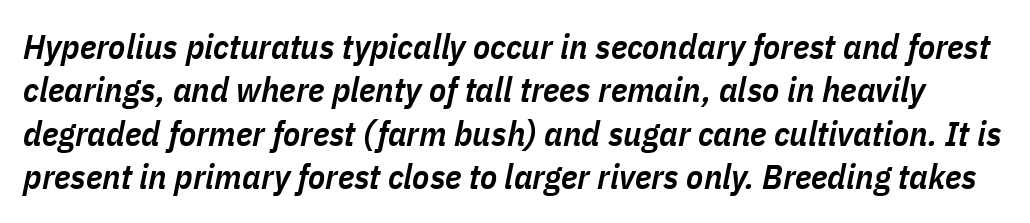
Q: Is the text bold? A: Semi-bold.
Q: Is the text italic (slanted)? A: Yes, it leans right by about 11 degrees.
Q: Is the text underlined? A: No.
Q: Is the spacing between letters normal or unusually wide? A: Normal.
Q: Width (condensed, normal, or wide)? A: Condensed.
Q: Stroke contrast? A: Low.
Q: x-height? A: Medium.
Q: Monospaced? A: No.
